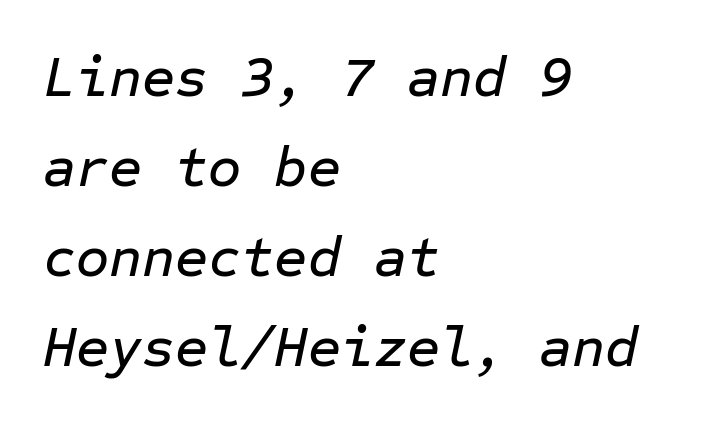
No extra tracking has been applied to these lines. Each row of text sits above clean, open space. A typesetter would mark this as italic. In terms of leading, this rendering sits right in the middle. The rag falls on the right side of this text block. Think of a typewriter: that constant character pitch is what you see here.
